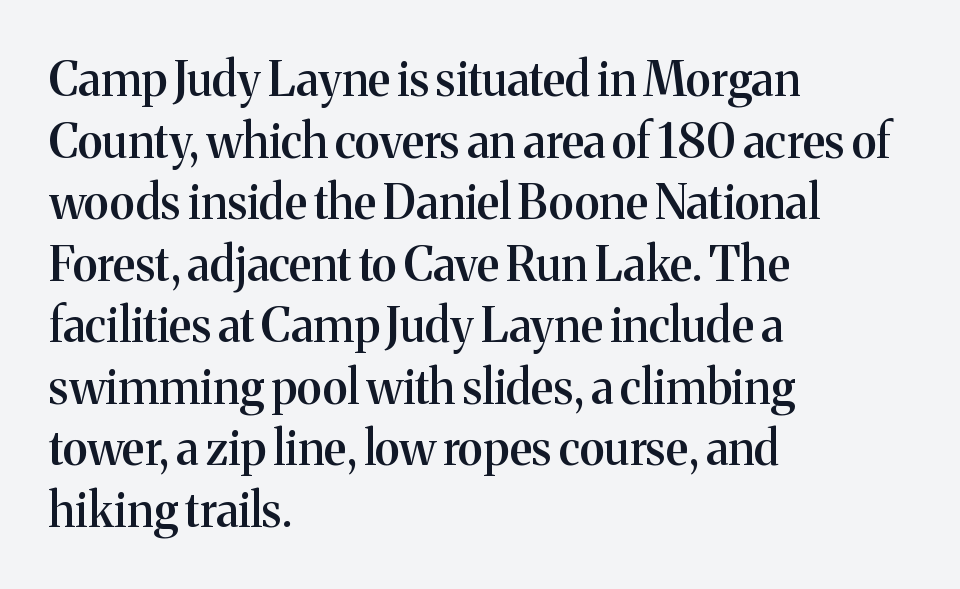
The image shows 47 px semibold serif type, upright; set left-aligned, normal line spacing (1.31x), normal letter spacing, not underlined; medium stroke contrast and a medium x-height.
